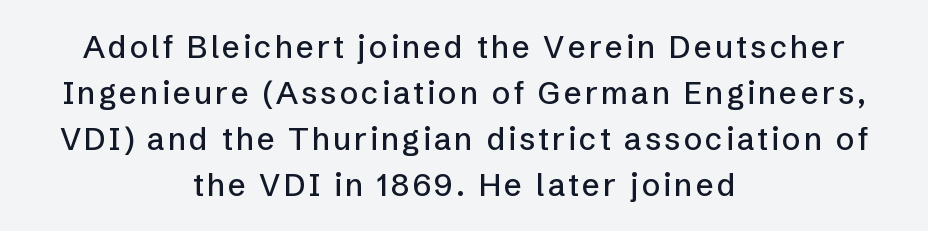
{"serif": "no", "italic": "no", "width": "normal", "stroke_contrast": "low", "x_height": "medium", "monospaced": "no", "underline": "no", "align": "center", "line_spacing": "normal", "line_spacing_ratio": 1.48, "glyph_px": 31}
